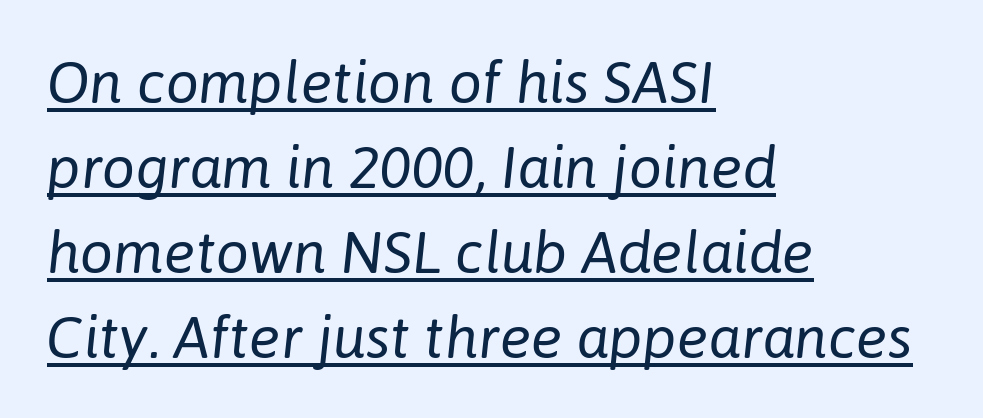
The image shows 59 px regular-weight type, italic (leaning right); set left-aligned, normal line spacing (1.44x), normal letter spacing, underlined; low stroke contrast and a medium x-height.
